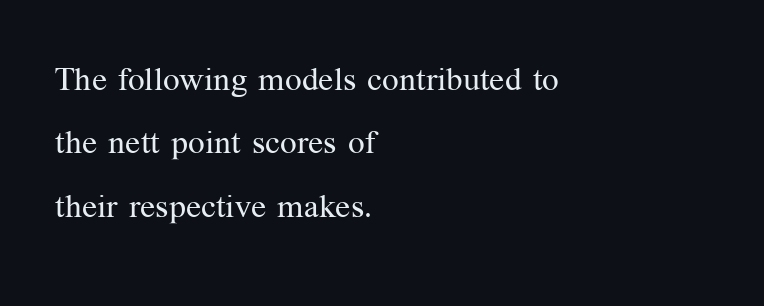
Q: Is the text bold? A: No.
Q: Is the text italic (slanted)? A: No, it is upright.
Q: Is the typeface a serif or a sans-serif typeface? A: Serif.
Q: Is the text underlined? A: No.
Q: How is the paragraph aligned? A: Left-aligned.
Q: Is the spacing between letters normal or unusually wide? A: Normal.
Q: Is the spacing between lines tight, normal or loose? A: Loose.
Q: Width (condensed, normal, or wide)? A: Normal.
Q: Stroke contrast? A: Medium.
Q: x-height? A: Medium.
Q: Monospaced? A: No.
